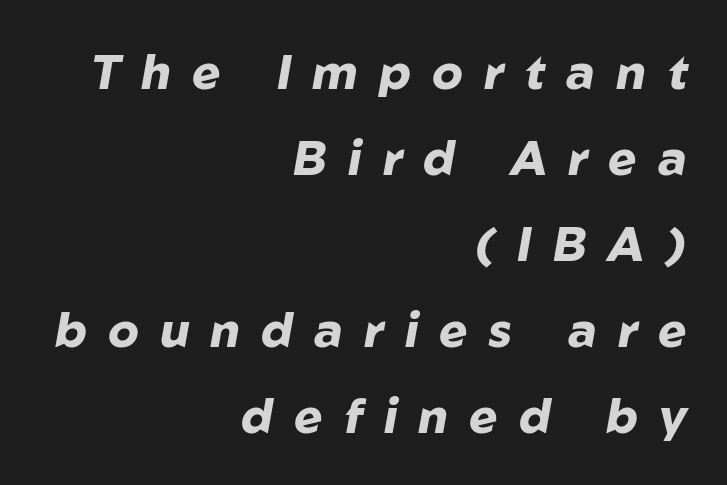
Q: Is the text bold? A: Yes.
Q: Is the text italic (slanted)? A: Yes, it leans right by about 10 degrees.
Q: Is the text underlined? A: No.
Q: How is the paragraph aligned? A: Right-aligned.
Q: Is the spacing between letters normal or unusually wide? A: Unusually wide.
Q: Width (condensed, normal, or wide)? A: Normal.
Q: Stroke contrast? A: Low.
Q: x-height? A: Medium.
Q: Monospaced? A: No.
